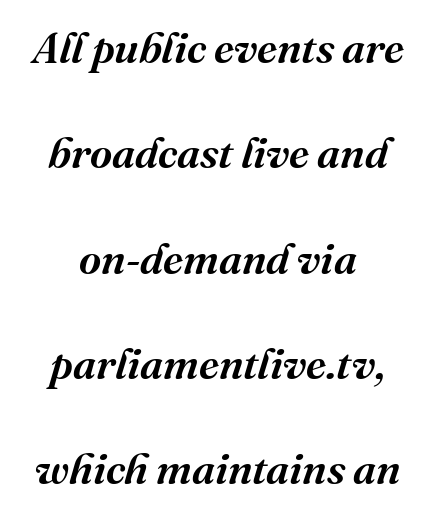
Q: Is the text italic (slanted)? A: Yes, it leans right by about 16 degrees.
Q: Is the typeface a serif or a sans-serif typeface? A: Serif.
Q: Is the text underlined? A: No.
Q: How is the paragraph aligned? A: Centered.
Q: Is the spacing between letters normal or unusually wide? A: Normal.
Q: Is the spacing between lines tight, normal or loose? A: Loose.
Q: Width (condensed, normal, or wide)? A: Normal.
Q: Stroke contrast? A: Medium.
Q: x-height? A: Medium.
Q: Monospaced? A: No.
